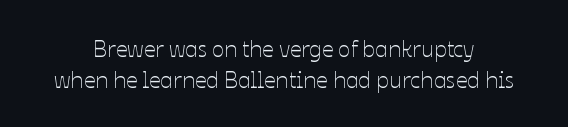
Stroke thickness stays within the range of a standard reading face or lighter. The passage shown stacks its lines at a standard gap. A typesetter would mark this as roman, not italic. The zone under the glyphs is completely vacant.
